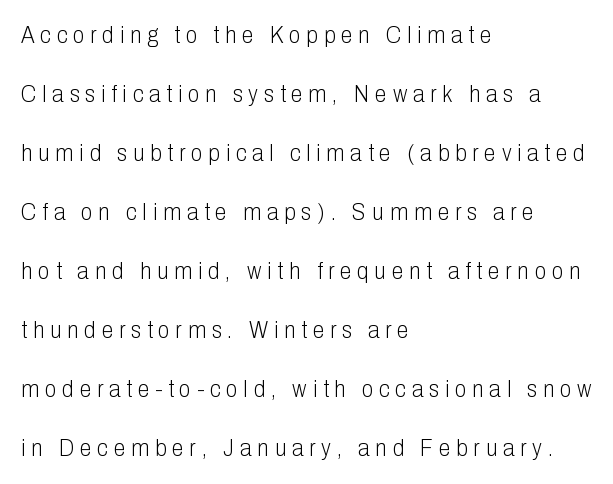
The image shows 24 px text type, upright; set left-aligned, loose line spacing (2.46x), unusually wide letter spacing (+0.24 em), not underlined.
